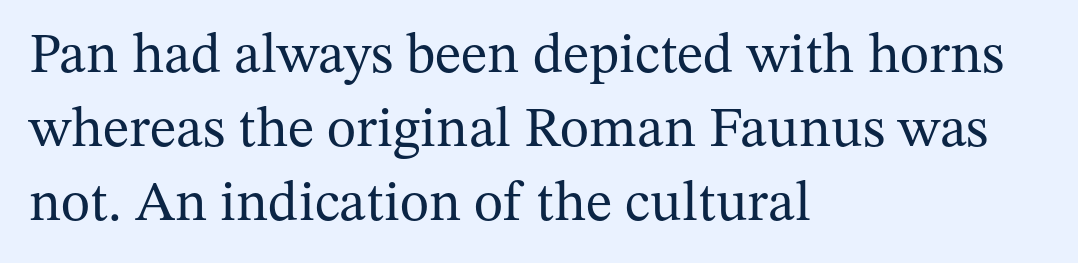
The image shows 56 px regular-weight serif type, upright; set left-aligned, normal line spacing (1.32x), normal letter spacing, not underlined; medium stroke contrast and a medium x-height.
